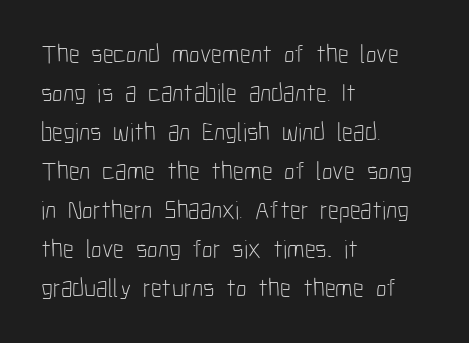
Each new line begins a customary step beneath the previous one. Students, note that the glyphs here touch the page at normal intervals. Letters rest on an invisible, unmarked baseline. Posture: upright roman.
